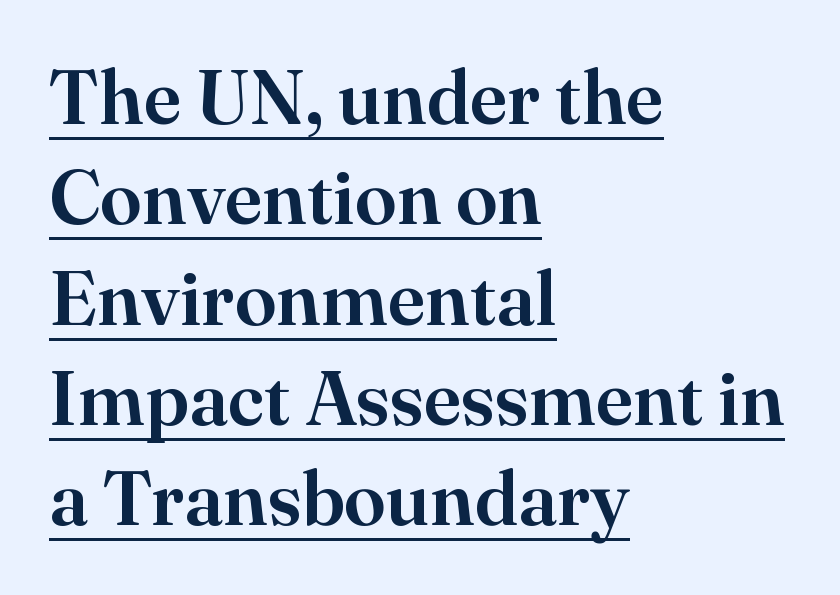
The image shows 76 px serif type, upright; set left-aligned, normal line spacing (1.32x), normal letter spacing, underlined; high stroke contrast and a small x-height.
